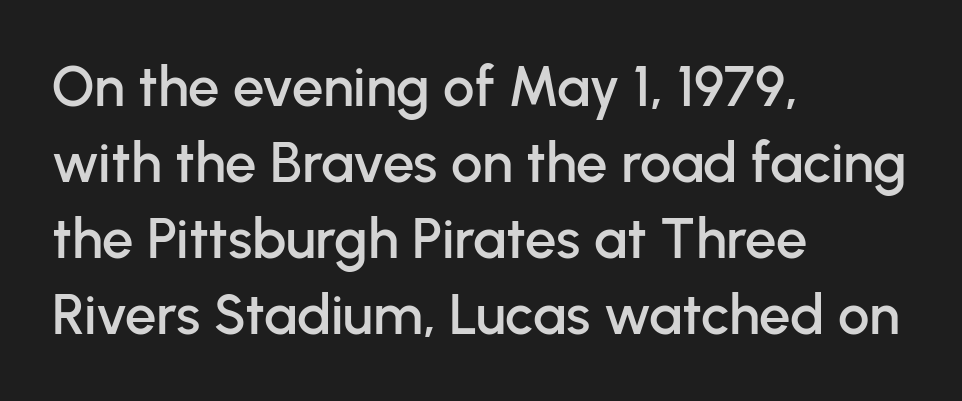
Is there much room between lines? A standard amount, neither cramped nor airy. All the whitespace from short lines collects on the right. To sum up the face: it is a sans, with no serifs. Does the lettering tilt? It doesn't — this is upright. Here the glyphs are tracked normally, forming tight word shapes.
